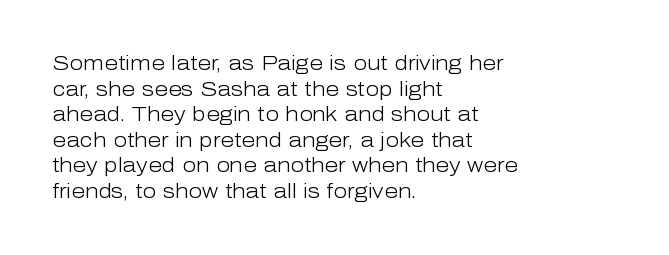
The image shows 20 px text type, upright; set left-aligned, normal line spacing (1.28x), normal letter spacing, not underlined.
